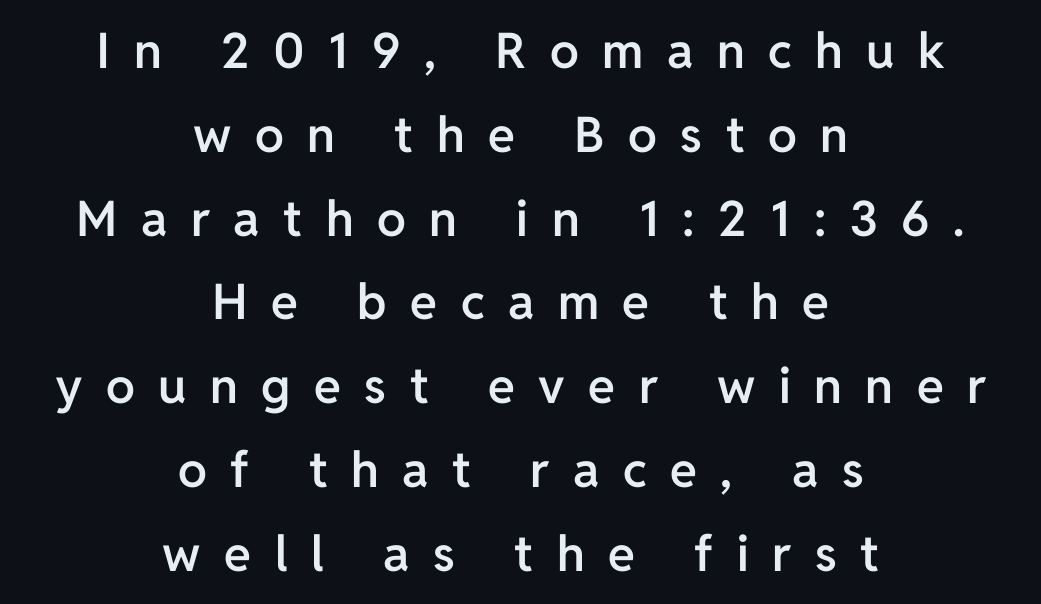
Q: Is the text bold? A: Semi-bold.
Q: Is the text italic (slanted)? A: No, it is upright.
Q: Is the typeface a serif or a sans-serif typeface? A: Sans-serif.
Q: Is the text underlined? A: No.
Q: How is the paragraph aligned? A: Centered.
Q: Is the spacing between letters normal or unusually wide? A: Unusually wide.
Q: Width (condensed, normal, or wide)? A: Normal.
Q: Stroke contrast? A: Low.
Q: x-height? A: Medium.
Q: Monospaced? A: No.
